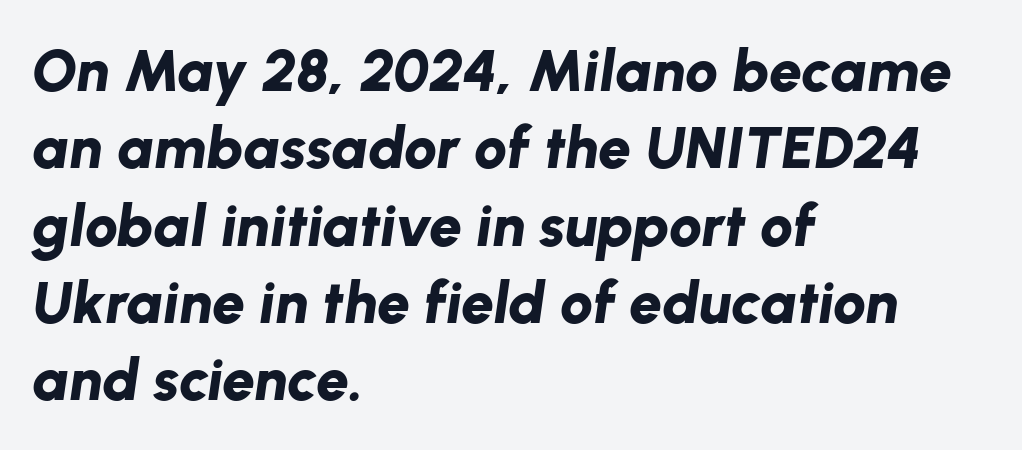
Q: Is the text bold? A: Yes.
Q: Is the text italic (slanted)? A: Yes, it leans right by about 8 degrees.
Q: Is the text underlined? A: No.
Q: How is the paragraph aligned? A: Left-aligned.
Q: Is the spacing between letters normal or unusually wide? A: Normal.
Q: Is the spacing between lines tight, normal or loose? A: Normal.
Q: Width (condensed, normal, or wide)? A: Normal.
Q: Stroke contrast? A: Low.
Q: x-height? A: Medium.
Q: Monospaced? A: No.
